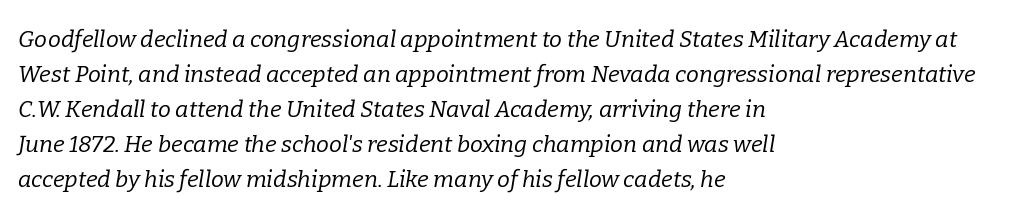
The lines in this sample share a left origin and differ only in where they stop. The specimen reads as italic at a glance. Ink coverage per letter is moderate at most. Glyph-to-glyph distance matches everyday printed text. Regarding leading, the lines here are spaced in the standard way.
